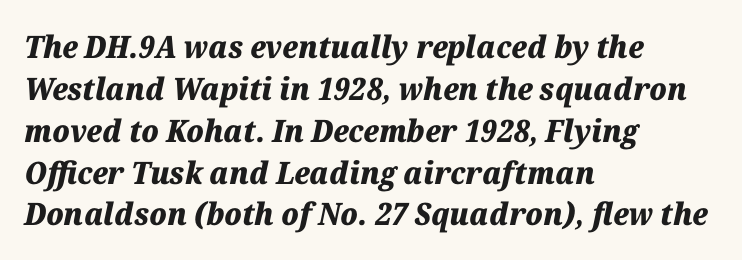
Each line starts at the same left margin while the right side varies. Every letter is thick-stroked: bold, no question. This sample uses plain, unmodified letter spacing. Here the designer chose a conventional face with non-uniform glyph widths.
